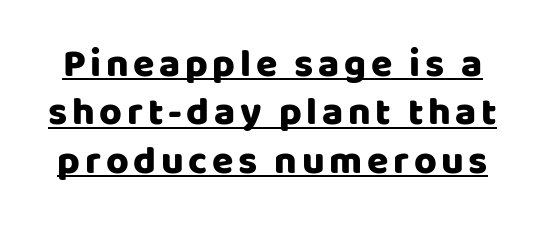
The image shows 39 px sans-serif type, upright; set line spacing 1.24x, underlined; low stroke contrast and a large x-height.
